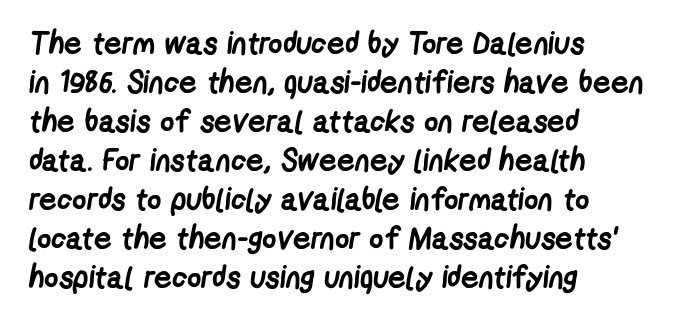
{"serif": "no", "bold": "yes", "weight": "semibold", "width": "condensed", "stroke_contrast": "low", "x_height": "medium", "monospaced": "no", "underline": "no", "align": "left", "line_spacing": "normal", "line_spacing_ratio": 1.26, "letter_spacing": "normal", "letter_spacing_em": 0.0, "glyph_px": 31}
